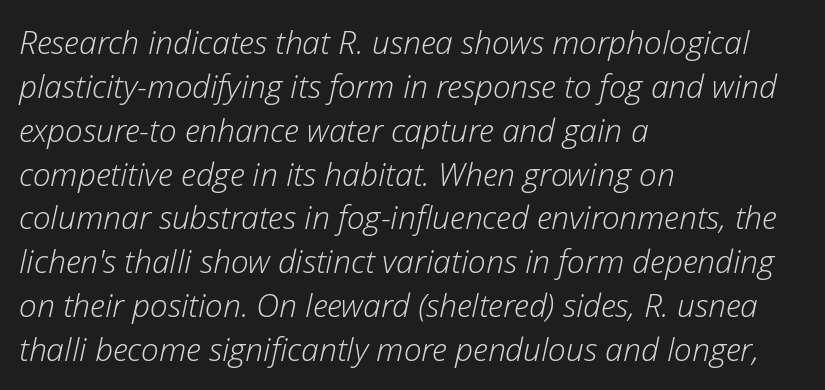
The image shows 32 px light type, italic (leaning right); set left-aligned, normal line spacing (1.37x), normal letter spacing, not underlined; low stroke contrast and a medium x-height.
